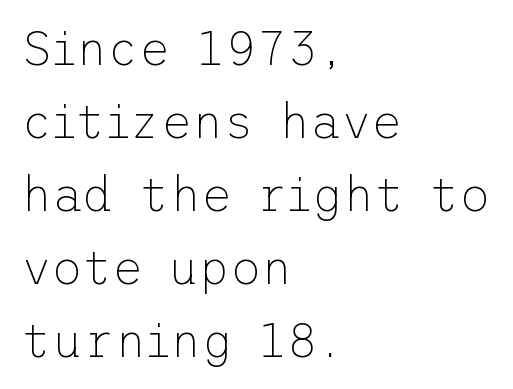
Q: Is the text bold? A: No.
Q: Is the text italic (slanted)? A: No, it is upright.
Q: Is the typeface a serif or a sans-serif typeface? A: Sans-serif.
Q: Is the text underlined? A: No.
Q: How is the paragraph aligned? A: Left-aligned.
Q: Is the spacing between letters normal or unusually wide? A: Normal.
Q: Is the spacing between lines tight, normal or loose? A: Normal.
Q: Width (condensed, normal, or wide)? A: Normal.
Q: Stroke contrast? A: Low.
Q: x-height? A: Medium.
